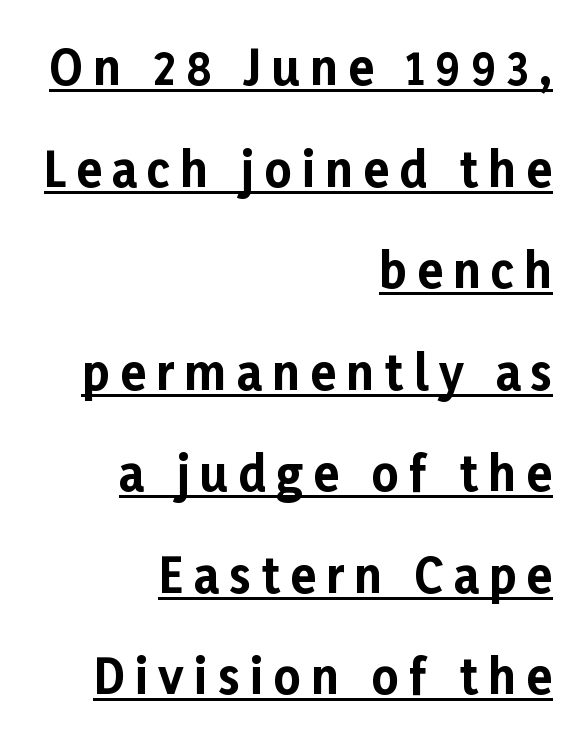
The string is rendered with underlining switched on. Tall strokes in this sample are plumb rather than angled. The type is letterspaced generously, with wide tracking. Is this a fixed-width face? No — the glyphs have proportional, varying widths. Emphasis by weight is at full strength: bold.
